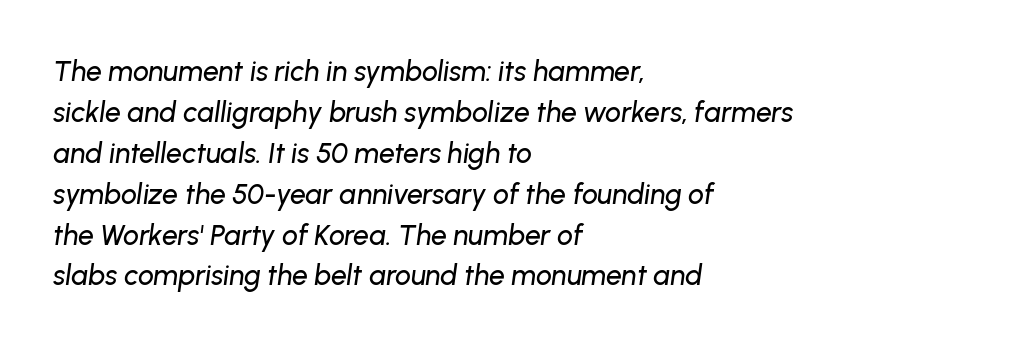
You can tell it's italic because the verticals aren't actually vertical. Normally led — the rows are evenly, conventionally spaced. The string is rendered with underlining switched off. Caption: multi-line text, flush left, ragged right.
